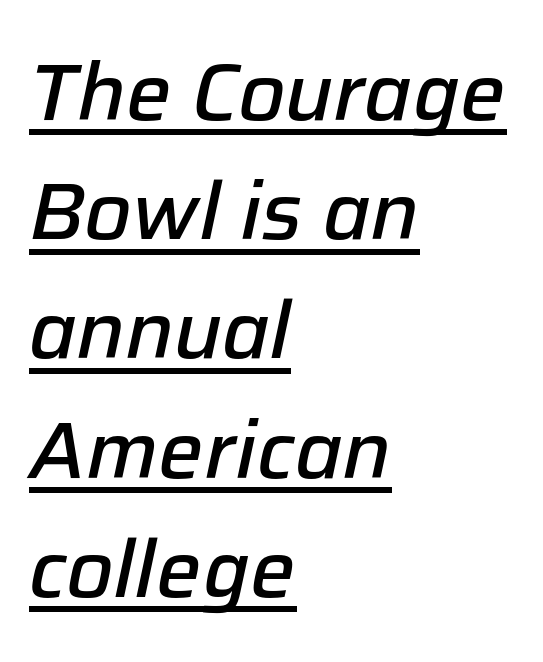
Q: Is the text bold? A: Semi-bold.
Q: Is the text italic (slanted)? A: Yes, it leans right by about 12 degrees.
Q: Is the text underlined? A: Yes.
Q: How is the paragraph aligned? A: Left-aligned.
Q: Is the spacing between letters normal or unusually wide? A: Normal.
Q: Is the spacing between lines tight, normal or loose? A: Normal.
Q: Width (condensed, normal, or wide)? A: Normal.
Q: Stroke contrast? A: Low.
Q: x-height? A: Medium.
Q: Monospaced? A: No.
